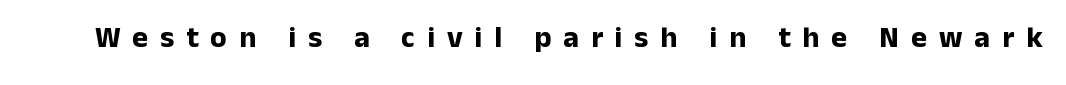
The passage shown is typed in a proportional face where columns would drift. When letters stand straight like this, we call the style roman or upright. Glyph-to-glyph distance is far greater than everyday printed text. A full-strength bold gives these letters their thick strokes. The glyphs are unaccompanied by any horizontal stroke below them. What kind of face is this? One without serifs — a sans.
